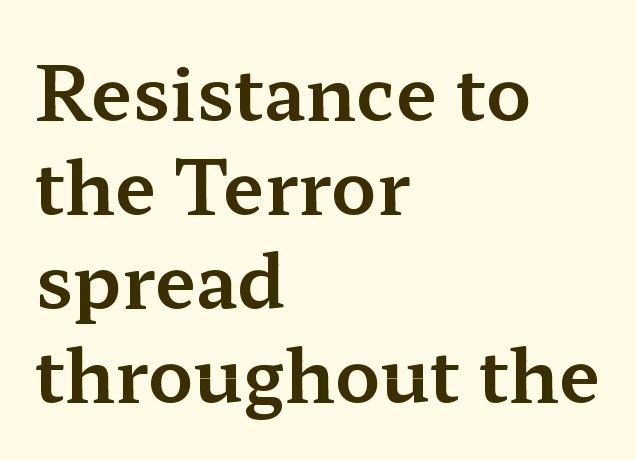
Type style note: has serifs. Compared with a centered layout, this one pins lines to the left instead. Here the glyphs are tracked normally, forming tight word shapes. Looks like regular typesetting: each glyph gets only the width it needs.
